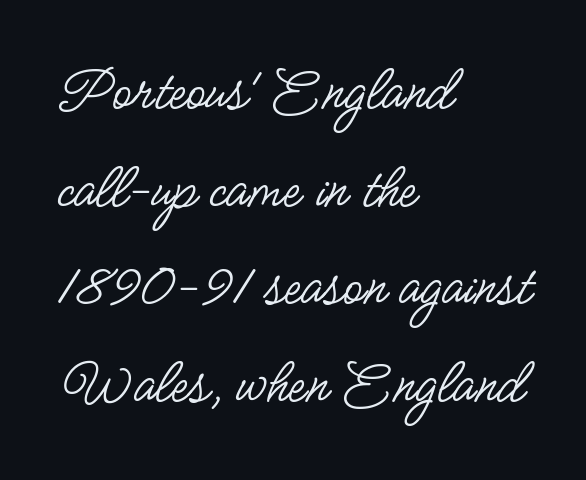
The image shows 63 px regular-weight, condensed sans-serif type; set left-aligned, normal line spacing (1.55x), normal letter spacing, not underlined; low stroke contrast and a small x-height.
